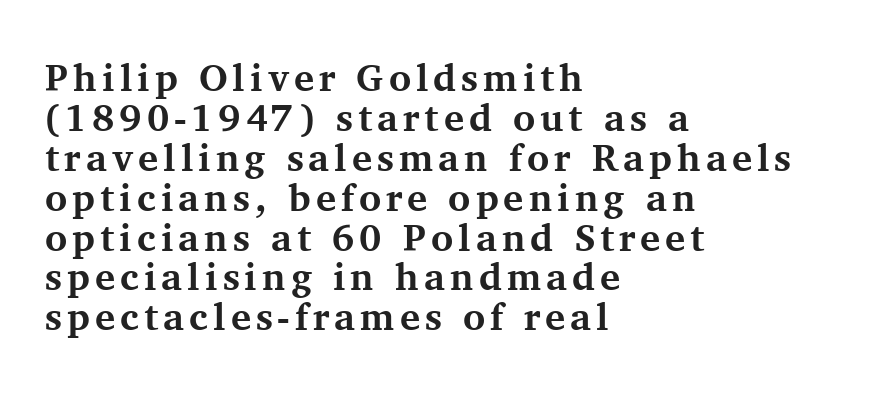
{"serif": "yes", "italic": "no", "bold": "yes", "weight": "bold", "width": "normal", "stroke_contrast": "medium", "x_height": "medium", "monospaced": "no", "underline": "no", "align": "left", "line_spacing": "tight", "line_spacing_ratio": 1.05, "glyph_px": 38}
